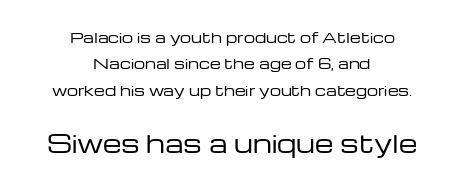
Q: Is the text bold? A: No.
Q: Is the text italic (slanted)? A: No, it is upright.
Q: Is the text underlined? A: No.
Q: How is the paragraph aligned? A: Centered.
Q: Is the spacing between letters normal or unusually wide? A: Normal.
Q: Which block of text is set in a larger size, the first (top) or the second (bottom)? A: The second (bottom) one.
